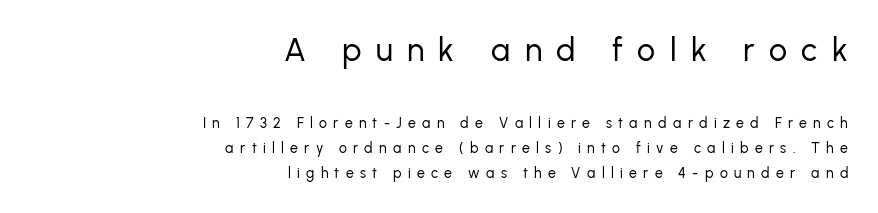
Q: Is the text bold? A: No.
Q: Is the text italic (slanted)? A: No, it is upright.
Q: Is the typeface a serif or a sans-serif typeface? A: Sans-serif.
Q: Is the text underlined? A: No.
Q: How is the paragraph aligned? A: Right-aligned.
Q: Is the spacing between letters normal or unusually wide? A: Unusually wide.
Q: Which block of text is set in a larger size, the first (top) or the second (bottom)? A: The first (top) one.
Q: Width (condensed, normal, or wide)? A: Normal.
Q: Stroke contrast? A: Low.
Q: x-height? A: Medium.
Q: Monospaced? A: No.
